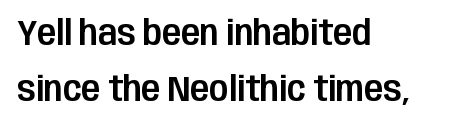
Q: Is the text italic (slanted)? A: No, it is upright.
Q: Is the typeface a serif or a sans-serif typeface? A: Sans-serif.
Q: Is the text underlined? A: No.
Q: How is the paragraph aligned? A: Left-aligned.
Q: Is the spacing between letters normal or unusually wide? A: Normal.
Q: Is the spacing between lines tight, normal or loose? A: Normal.
Q: Width (condensed, normal, or wide)? A: Condensed.
Q: Stroke contrast? A: Low.
Q: x-height? A: Large.
Q: Monospaced? A: No.
